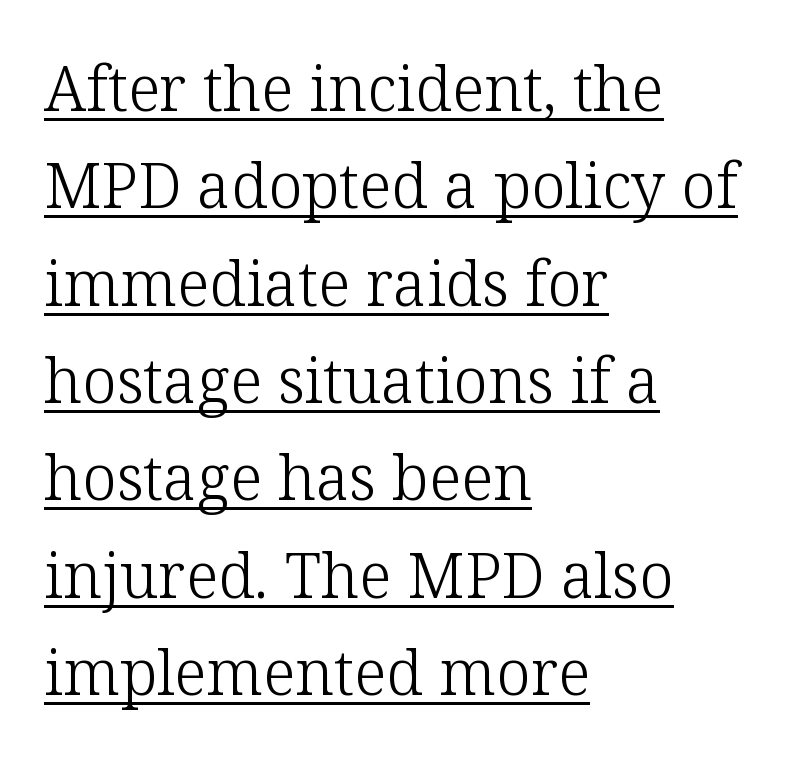
The face used here is seriffed, in the tradition of book romans. The type is set solid horizontally, with unmodified tracking. Is there an underline? Yes — a line sits under the letters. These lines were composed using upright roman letters.
